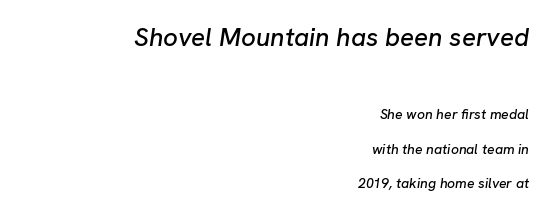
Just letters on the line, the space beneath them empty. The space between consecutive lines is lavish. In terms of letterspacing, this is plain default setting. The axis of the letterforms is tilted away from vertical. Is the block centered? No — it sits flush against the right margin. This layout puts the oversized block above and the modest block below.
